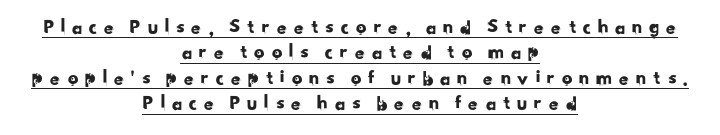
Q: Is the text underlined? A: Yes.
Q: How is the paragraph aligned? A: Centered.
Q: Is the spacing between letters normal or unusually wide? A: Unusually wide.
